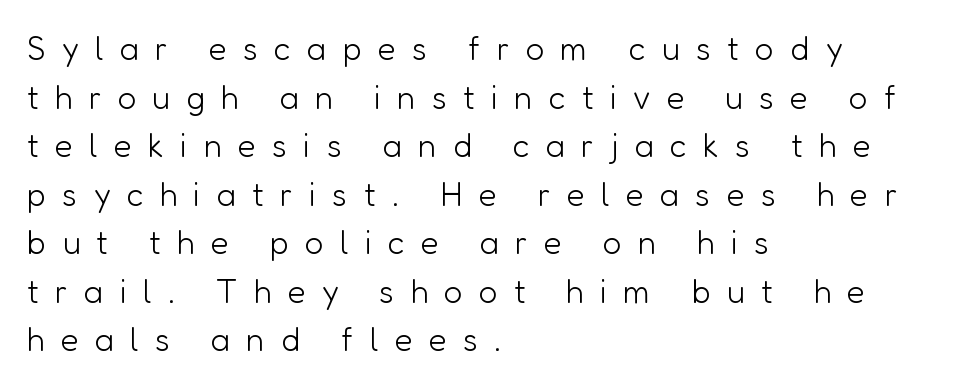
The image shows 33 px light sans-serif type, upright; set left-aligned, normal line spacing (1.47x), unusually wide letter spacing (+0.49 em), not underlined; low stroke contrast and a medium x-height.
